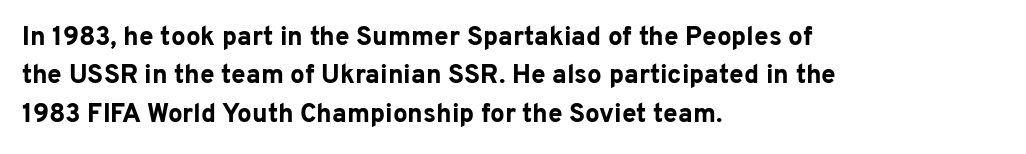
A typesetter would mark this as roman, not italic. Rule under the text: the space is simply empty. Layout note: lines flush left. The designer left line spacing at the default. What weight is shown? A full bold with thick strokes. This sample uses plain, unmodified letter spacing.
